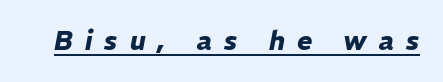
The image shows 26 px bold type, italic (leaning right); set unusually wide letter spacing (+0.46 em), underlined.
